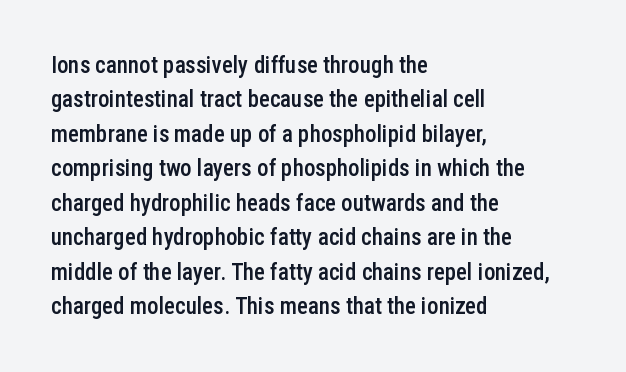
The image shows 23 px text type, upright; set left-aligned, normal line spacing (1.5x), normal letter spacing, not underlined.
